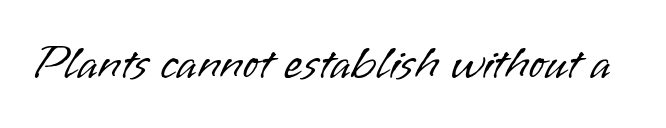
No feet cap the strokes, marking this as sans-serif type. This rendering leaves character spacing at its baseline value. Is this a fixed-width face? No — the glyphs have proportional, varying widths.
